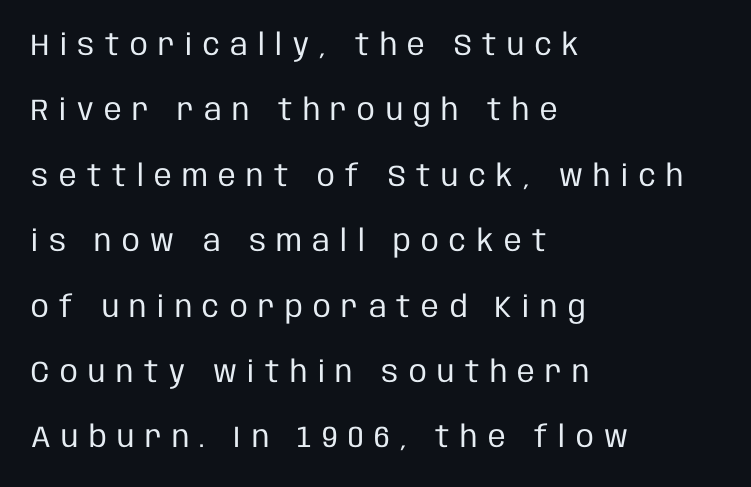
{"serif": "no", "italic": "no", "bold": "no", "weight": "regular", "width": "condensed", "stroke_contrast": "low", "x_height": "large", "monospaced": "no", "underline": "no", "align": "left", "line_spacing": "loose", "line_spacing_ratio": 2.18, "letter_spacing": "wide", "letter_spacing_em": 0.35, "glyph_px": 30}
